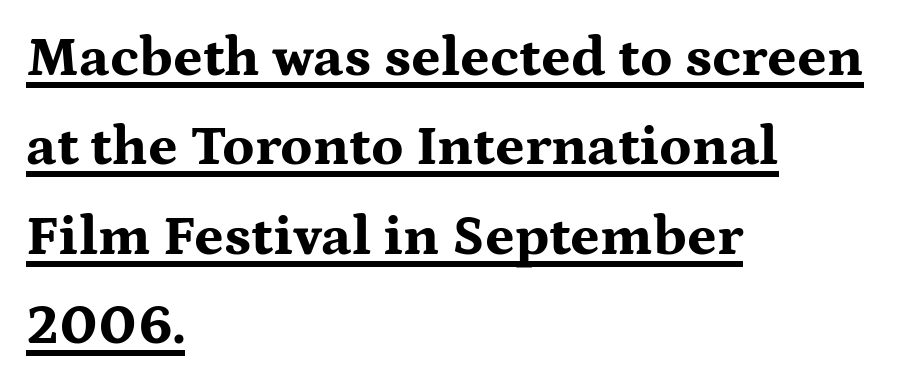
{"serif": "yes", "italic": "no", "bold": "yes", "weight": "bold", "width": "wide", "stroke_contrast": "medium", "x_height": "medium", "monospaced": "no", "underline": "yes", "align": "left", "line_spacing": "normal", "line_spacing_ratio": 1.57, "letter_spacing": "normal", "letter_spacing_em": 0.0, "glyph_px": 57}
